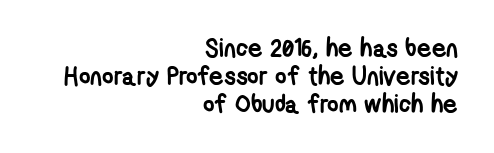
The image shows 25 px bold type; set right-aligned, tight line spacing (1.12x), normal letter spacing, not underlined.
